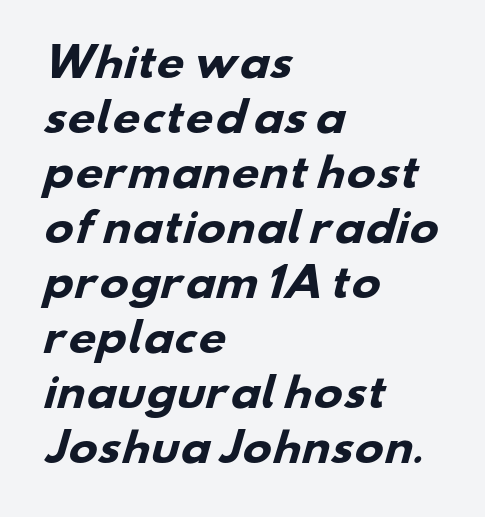
The image shows 39 px heavy, wide sans-serif type; set left-aligned, normal line spacing (1.41x), normal letter spacing, not underlined; low stroke contrast and a small x-height.
